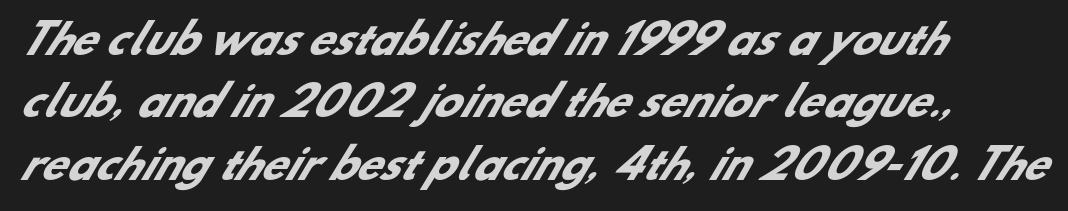
The image shows 40 px heavy sans-serif type; set left-aligned, normal line spacing (1.56x), normal letter spacing, not underlined; low stroke contrast and a small x-height.
